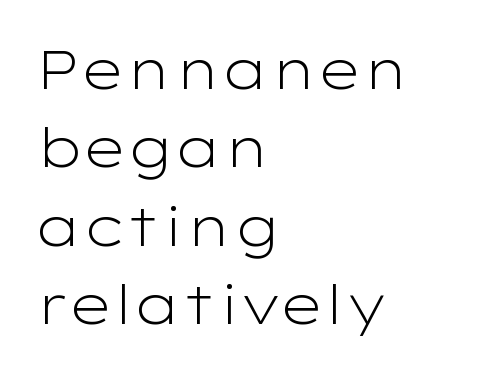
{"serif": "no", "italic": "no", "bold": "no", "weight": "light", "width": "wide", "stroke_contrast": "low", "x_height": "medium", "monospaced": "no", "underline": "no", "align": "left", "line_spacing": "normal", "line_spacing_ratio": 1.45, "letter_spacing": "normal", "letter_spacing_em": 0.0, "glyph_px": 54}
